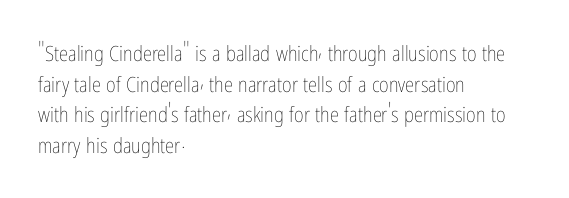
{"italic": "no", "bold": "no", "underline": "no", "align": "left", "line_spacing": "normal", "line_spacing_ratio": 1.46, "letter_spacing": "normal", "letter_spacing_em": 0.0, "glyph_px": 21}
